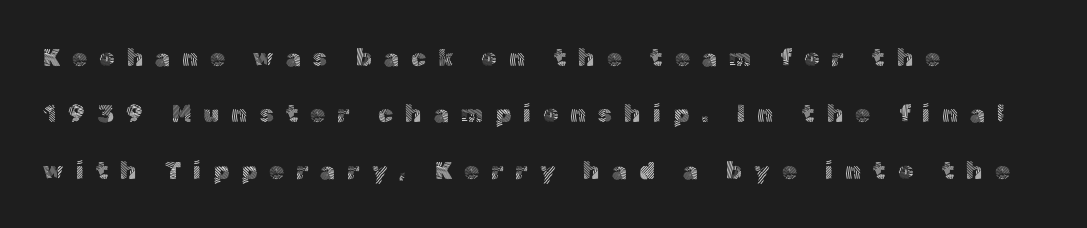
{"italic": "no", "bold": "no", "underline": "no", "align": "left", "line_spacing": "loose", "line_spacing_ratio": 2.35, "letter_spacing": "wide", "letter_spacing_em": 0.5, "glyph_px": 24}
